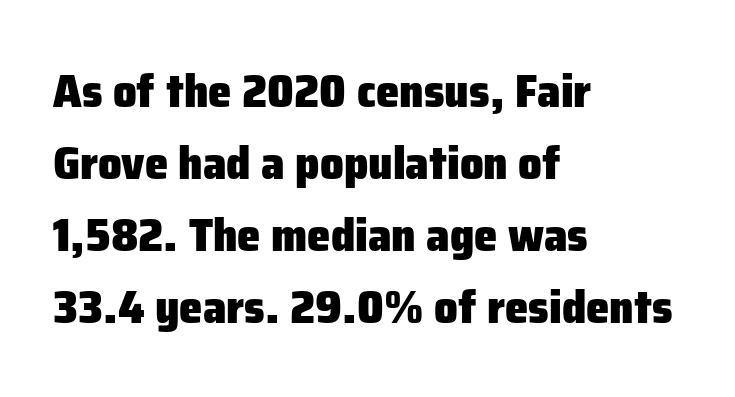
The vertical gap from one line to the next is medium. Check where the strokes stop: nothing finishes them off — pure sans. Is the block centered? No — it sits flush against the left margin. A bare baseline throughout the passage. Spacing verdict: proportional, widths tailored to each character. What weight is shown? A full bold with thick strokes.
